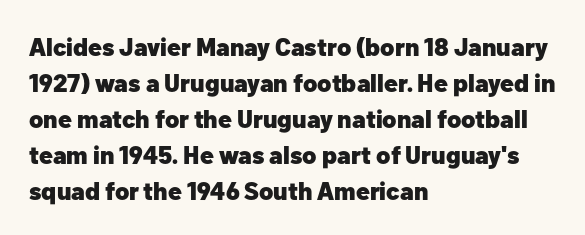
Nope, not italic — everything's standing straight. A normal amount of white space separates one row of letters from the next. Pretty heavy lettering here — definitely bold. Line starts are locked; line ends wander. Tracking here is standard; glyphs follow each other at the usual distance. Decoration check: the copy has no underline.
